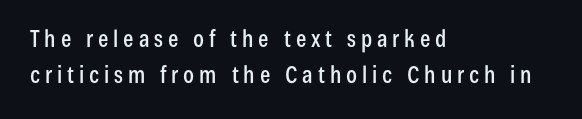
Q: Is the text italic (slanted)? A: No, it is upright.
Q: Is the text underlined? A: No.
Q: How is the paragraph aligned? A: Left-aligned.
Q: Is the spacing between letters normal or unusually wide? A: Unusually wide.
Q: Is the spacing between lines tight, normal or loose? A: Normal.
